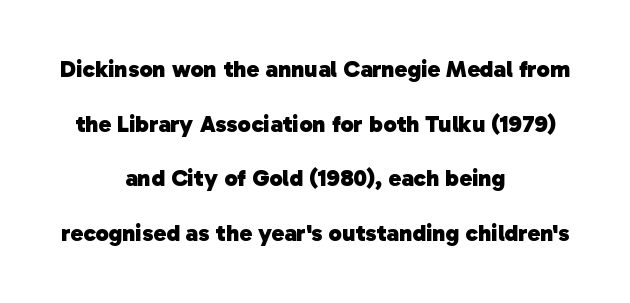
Q: Is the text bold? A: Yes.
Q: Is the text underlined? A: No.
Q: How is the paragraph aligned? A: Centered.
Q: Is the spacing between letters normal or unusually wide? A: Normal.
Q: Is the spacing between lines tight, normal or loose? A: Loose.
